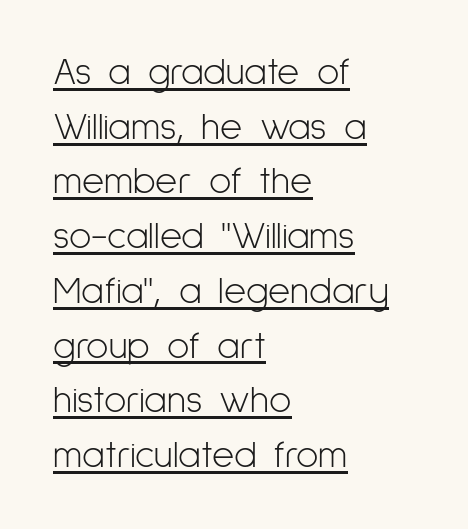
{"serif": "no", "italic": "no", "bold": "no", "weight": "light", "width": "condensed", "stroke_contrast": "low", "x_height": "medium", "monospaced": "no", "underline": "yes", "align": "left", "line_spacing": "normal", "line_spacing_ratio": 1.44, "letter_spacing": "normal", "letter_spacing_em": 0.0, "glyph_px": 38}
